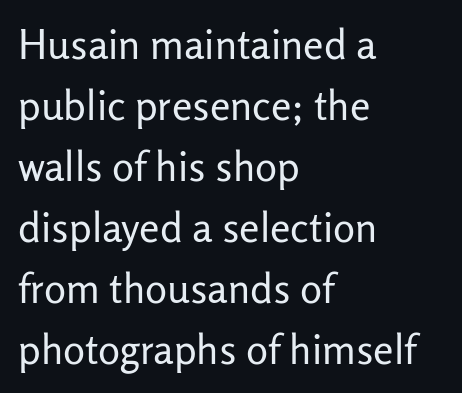
The image shows 41 px regular-weight sans-serif type, upright; set left-aligned, normal line spacing (1.49x), normal letter spacing, not underlined; low stroke contrast and a medium x-height.
